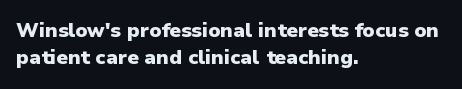
The image shows 20 px bold type, upright; set left-aligned, normal line spacing (1.36x), normal letter spacing, not underlined.
